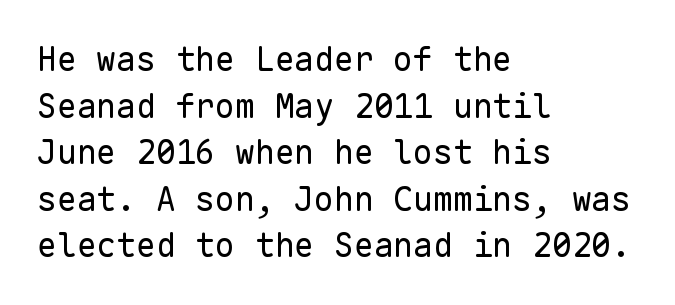
Q: Is the text bold? A: No.
Q: Is the text italic (slanted)? A: No, it is upright.
Q: Is the typeface a serif or a sans-serif typeface? A: Sans-serif.
Q: Is the text underlined? A: No.
Q: How is the paragraph aligned? A: Left-aligned.
Q: Is the spacing between letters normal or unusually wide? A: Normal.
Q: Is the spacing between lines tight, normal or loose? A: Normal.
Q: Width (condensed, normal, or wide)? A: Normal.
Q: Stroke contrast? A: Low.
Q: x-height? A: Medium.
Q: Monospaced? A: Yes.
